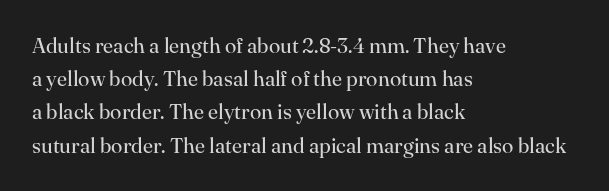
The image shows 21 px text type, upright; set left-aligned, normal line spacing (1.58x), normal letter spacing, not underlined.
